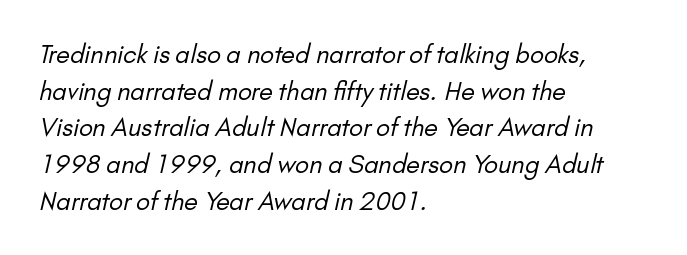
Honestly, the letter spacing is just normal — you wouldn't notice it. Ink coverage per letter is moderate at most. The lines in this sample share a left origin and differ only in where they stop. Is there much room between lines? A standard amount, neither cramped nor airy.
